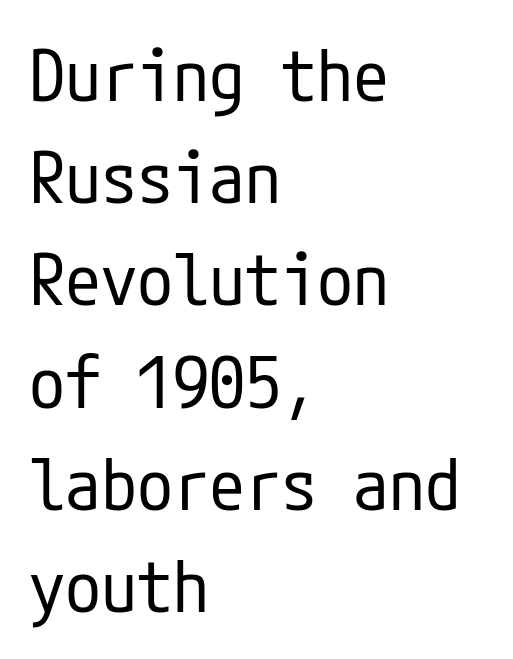
These glyphs show unthickened strokes, regular width or finer. The letters sit at their default tracking, neither squeezed nor spread. Letterform terminals end flat and unadorned throughout the passage. Letters rest on an invisible, unmarked baseline. How would I describe the line gaps? Plain and ordinary. This sample is left-justified, so line endings fall wherever the words run out.
